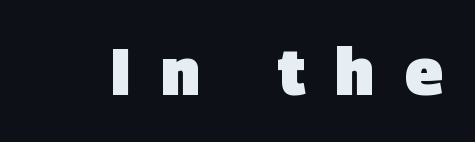
{"serif": "no", "bold": "yes", "weight": "heavy", "width": "normal", "stroke_contrast": "low", "x_height": "large", "monospaced": "no", "underline": "no", "letter_spacing": "wide", "letter_spacing_em": 0.46, "glyph_px": 65}
